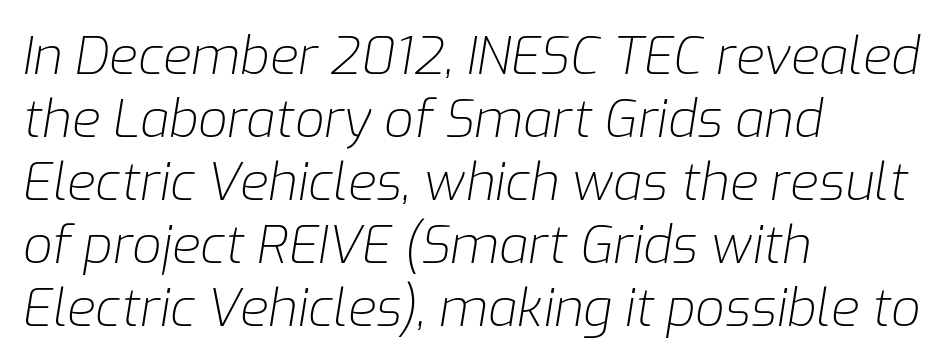
{"italic": "yes", "lean": "right", "slant_degrees": 9, "bold": "no", "weight": "light", "width": "normal", "stroke_contrast": "low", "x_height": "medium", "monospaced": "no", "underline": "no", "align": "left", "line_spacing_ratio": 1.21, "letter_spacing": "normal", "letter_spacing_em": 0.0, "glyph_px": 52}
